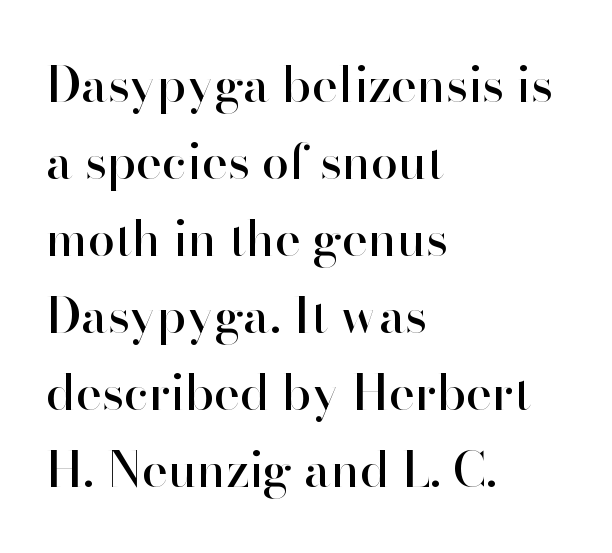
The image shows 49 px sans-serif type, upright; set left-aligned, normal line spacing (1.57x), normal letter spacing, not underlined; high stroke contrast and a small x-height.
